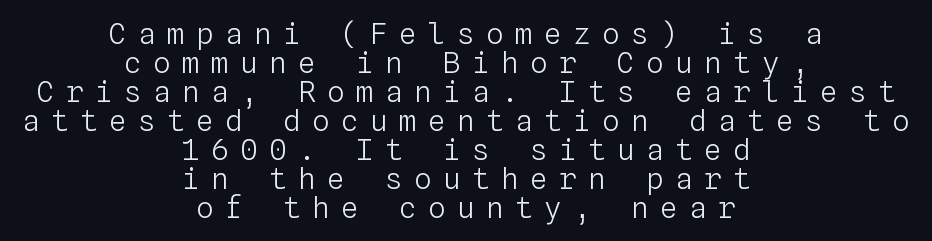
The image shows 29 px light type, upright, monospaced; set centered, tight line spacing (1.0x), unusually wide letter spacing (+0.4 em), not underlined; low stroke contrast and a medium x-height.
